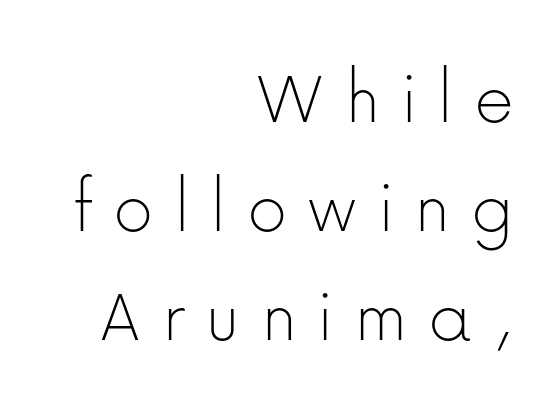
{"serif": "no", "italic": "no", "bold": "no", "weight": "thin", "width": "normal", "stroke_contrast": "low", "x_height": "medium", "monospaced": "no", "underline": "no", "align": "right", "line_spacing": "normal", "line_spacing_ratio": 1.4, "letter_spacing": "wide", "letter_spacing_em": 0.26, "glyph_px": 78}
